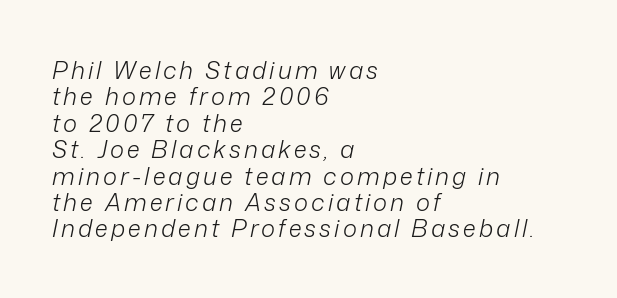
The image shows 24 px text type, italic (leaning right); set left-aligned, tight line spacing (1.1x), not underlined.
